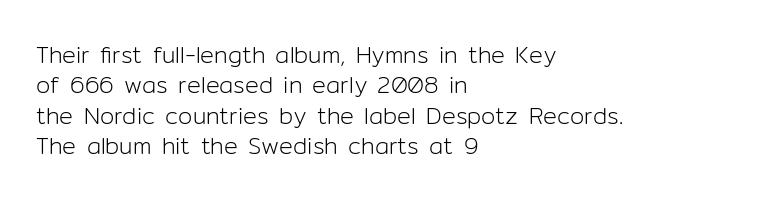
The space directly below the letters is spotless. Caption: standard tracking, unaltered. Vertically, the passage feels balanced, rows spaced as you'd expect. Does the lettering tilt? It doesn't — this is upright.
